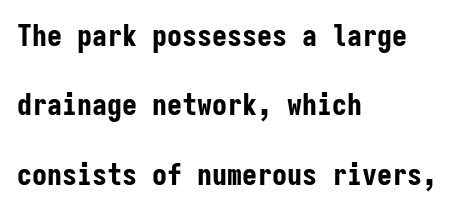
{"serif": "no", "italic": "no", "bold": "yes", "weight": "bold", "width": "condensed", "stroke_contrast": "low", "x_height": "medium", "monospaced": "yes", "underline": "no", "align": "left", "line_spacing": "loose", "line_spacing_ratio": 2.31, "letter_spacing": "normal", "letter_spacing_em": 0.0, "glyph_px": 30}
